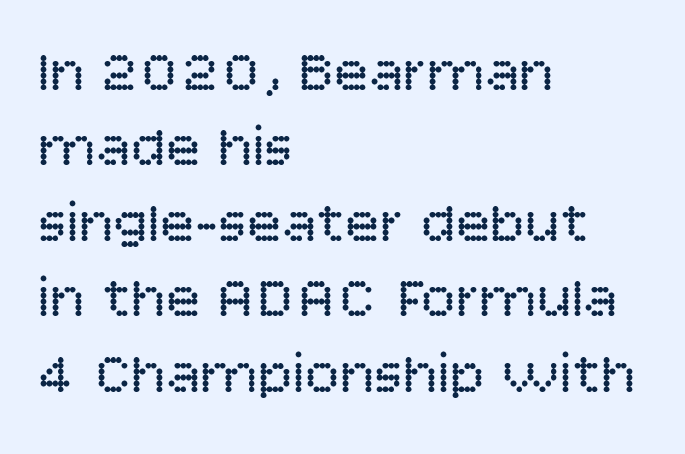
Q: Is the text bold? A: No.
Q: Is the text italic (slanted)? A: No, it is upright.
Q: Is the typeface a serif or a sans-serif typeface? A: Sans-serif.
Q: Is the text underlined? A: No.
Q: How is the paragraph aligned? A: Left-aligned.
Q: Is the spacing between letters normal or unusually wide? A: Normal.
Q: Is the spacing between lines tight, normal or loose? A: Normal.
Q: Width (condensed, normal, or wide)? A: Normal.
Q: Stroke contrast? A: Low.
Q: x-height? A: Large.
Q: Monospaced? A: No.
